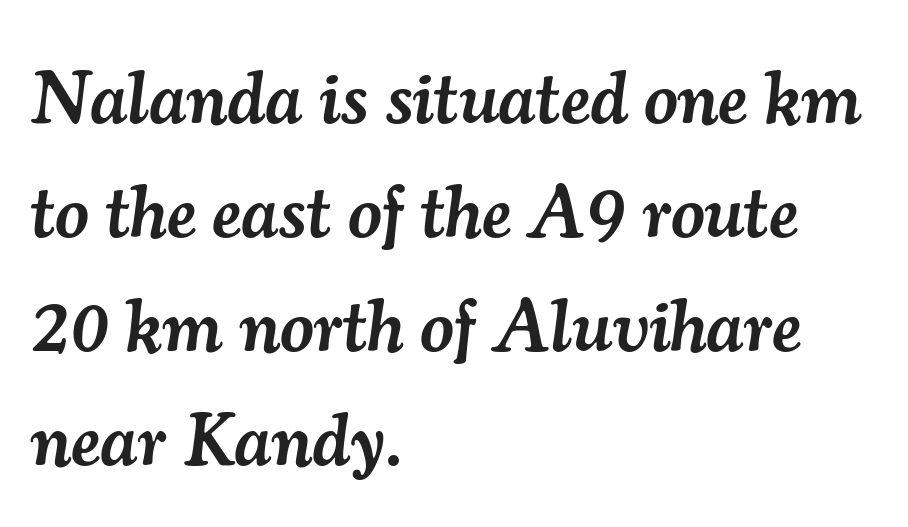
The image shows 74 px semibold serif type, italic (leaning right); set left-aligned, normal line spacing (1.54x), normal letter spacing, not underlined; medium stroke contrast and a small x-height.
